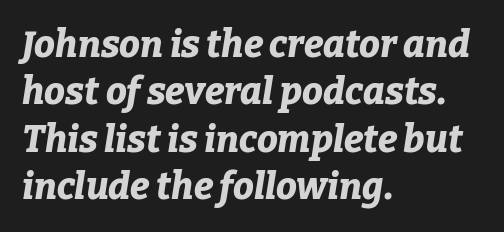
The axis of the letterforms is tilted away from vertical. Set as a true bold cut, around the 700 mark. The glyphs are unaccompanied by any horizontal stroke below them. All the whitespace from short lines collects on the right.
